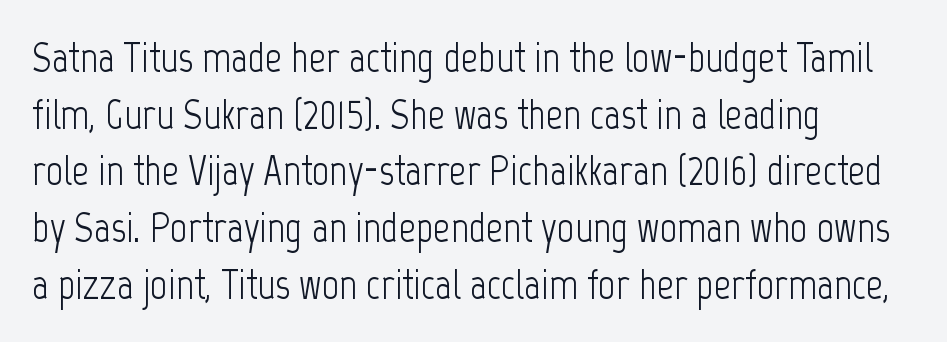
{"serif": "no", "italic": "no", "bold": "no", "weight": "light", "width": "condensed", "stroke_contrast": "low", "x_height": "medium", "monospaced": "no", "underline": "no", "align": "left", "line_spacing": "normal", "line_spacing_ratio": 1.35, "letter_spacing": "normal", "letter_spacing_em": 0.0, "glyph_px": 42}
